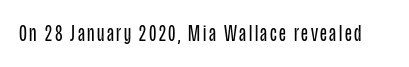
The image shows 23 px text type, upright; set not underlined.
